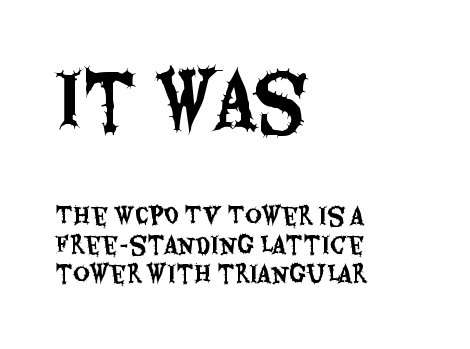
The image shows 70 px condensed sans-serif type, upright; set left-aligned, normal line spacing (1.27x), normal letter spacing, not underlined; the first (top) block is 3.04x larger; medium stroke contrast and a large x-height.
